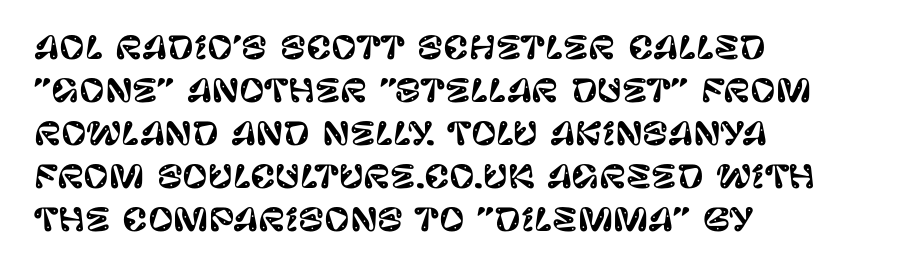
Q: Is the text italic (slanted)? A: Yes.
Q: Is the typeface a serif or a sans-serif typeface? A: Sans-serif.
Q: Is the text underlined? A: No.
Q: How is the paragraph aligned? A: Left-aligned.
Q: Is the spacing between letters normal or unusually wide? A: Normal.
Q: Is the spacing between lines tight, normal or loose? A: Normal.
Q: Width (condensed, normal, or wide)? A: Normal.
Q: Stroke contrast? A: Low.
Q: x-height? A: Large.
Q: Monospaced? A: No.
